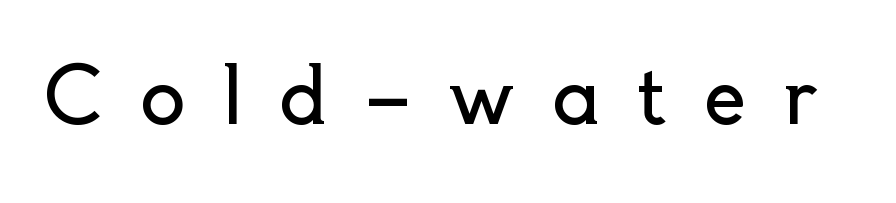
The image shows 76 px regular-weight sans-serif type, upright; set unusually wide letter spacing (+0.48 em), not underlined; a small x-height.
